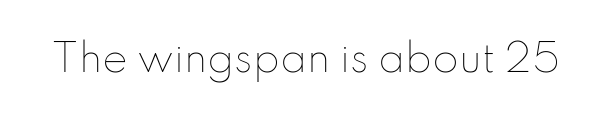
The image shows 38 px thin type, upright; set normal letter spacing, not underlined; low stroke contrast and a small x-height.
